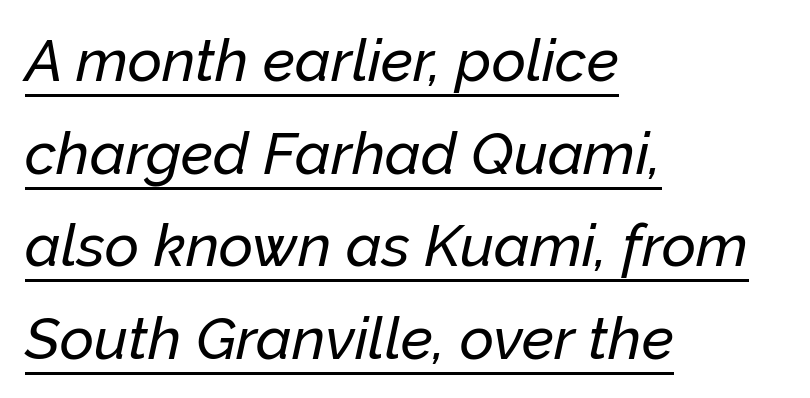
{"italic": "yes", "lean": "right", "slant_degrees": 12, "width": "normal", "stroke_contrast": "low", "x_height": "medium", "monospaced": "no", "underline": "yes", "align": "left", "line_spacing": "normal", "line_spacing_ratio": 1.57, "letter_spacing": "normal", "letter_spacing_em": 0.0, "glyph_px": 59}
